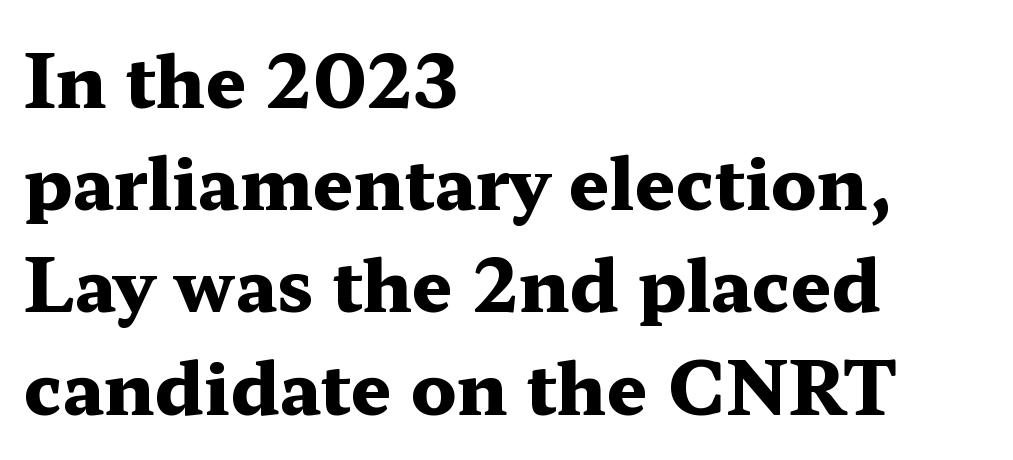
Q: Is the text bold? A: Yes.
Q: Is the text italic (slanted)? A: No, it is upright.
Q: Is the typeface a serif or a sans-serif typeface? A: Serif.
Q: Is the text underlined? A: No.
Q: How is the paragraph aligned? A: Left-aligned.
Q: Is the spacing between letters normal or unusually wide? A: Normal.
Q: Is the spacing between lines tight, normal or loose? A: Normal.
Q: Width (condensed, normal, or wide)? A: Wide.
Q: Stroke contrast? A: Medium.
Q: x-height? A: Medium.
Q: Monospaced? A: No.
